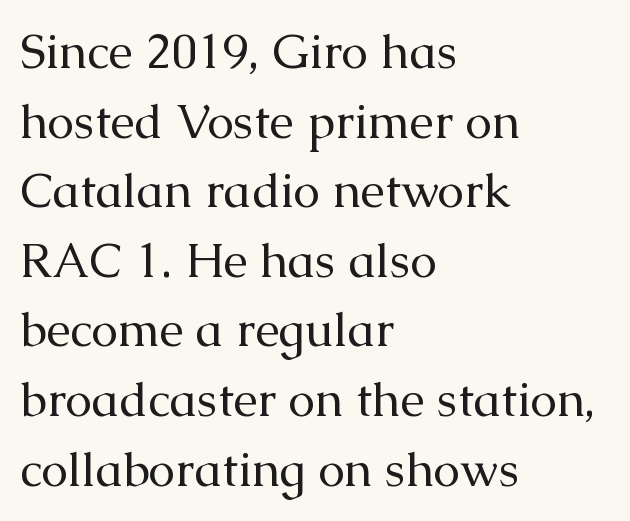
Q: Is the text bold? A: No.
Q: Is the text italic (slanted)? A: No, it is upright.
Q: Is the typeface a serif or a sans-serif typeface? A: Serif.
Q: Is the text underlined? A: No.
Q: How is the paragraph aligned? A: Left-aligned.
Q: Is the spacing between letters normal or unusually wide? A: Normal.
Q: Is the spacing between lines tight, normal or loose? A: Normal.
Q: Width (condensed, normal, or wide)? A: Normal.
Q: Stroke contrast? A: Medium.
Q: x-height? A: Medium.
Q: Monospaced? A: No.
